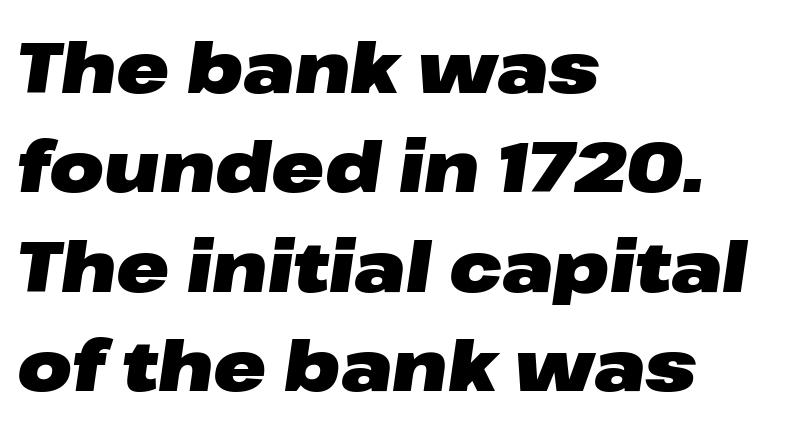
The image shows 71 px heavy, wide type, italic (leaning right); set left-aligned, normal line spacing (1.4x), normal letter spacing, not underlined; low stroke contrast and a medium x-height.
